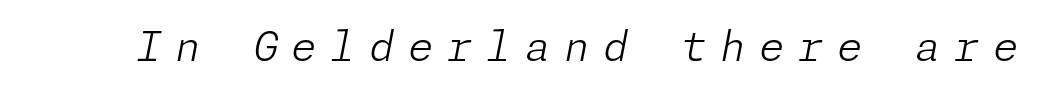
Q: Is the text bold? A: No.
Q: Is the text italic (slanted)? A: Yes, it leans right by about 11 degrees.
Q: Is the text underlined? A: No.
Q: Is the spacing between letters normal or unusually wide? A: Unusually wide.
Q: Width (condensed, normal, or wide)? A: Normal.
Q: Stroke contrast? A: Low.
Q: x-height? A: Medium.
